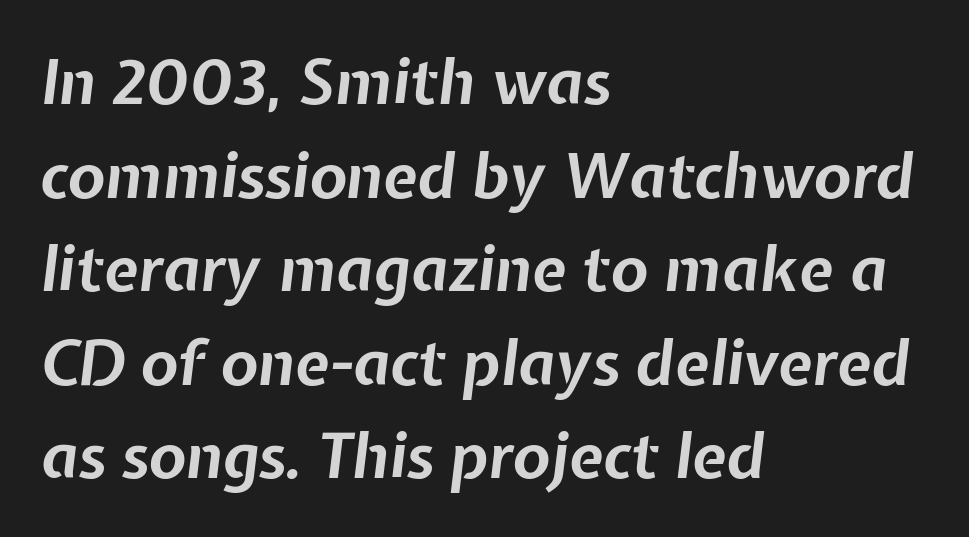
The image shows 62 px bold type, italic (leaning right); set left-aligned, normal line spacing (1.51x), normal letter spacing, not underlined; low stroke contrast and a medium x-height.
